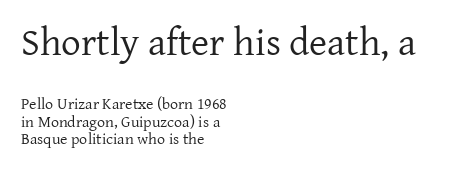
{"serif": "yes", "italic": "no", "bold": "no", "weight": "regular", "width": "normal", "stroke_contrast": "low", "x_height": "medium", "monospaced": "no", "underline": "no", "align": "left", "line_spacing": "tight", "line_spacing_ratio": 1.1, "letter_spacing": "normal", "letter_spacing_em": 0.0, "larger_block": "first", "size_ratio": 2.44, "glyph_px": 39}
